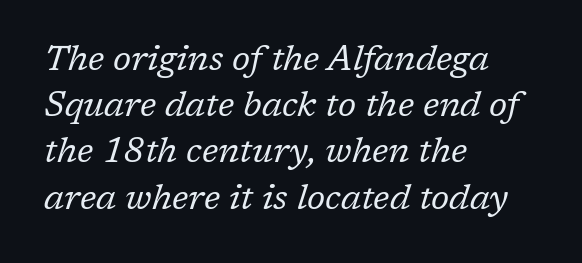
{"serif": "yes", "italic": "yes", "lean": "right", "slant_degrees": 17, "bold": "no", "weight": "regular", "width": "normal", "stroke_contrast": "low", "x_height": "medium", "monospaced": "no", "underline": "no", "align": "left", "line_spacing": "normal", "line_spacing_ratio": 1.32, "letter_spacing": "normal", "letter_spacing_em": 0.0, "glyph_px": 35}
